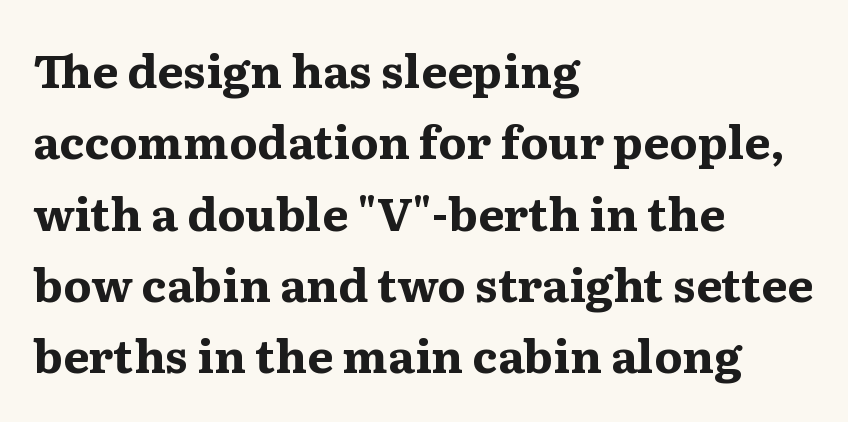
{"serif": "yes", "italic": "no", "bold": "yes", "weight": "bold", "width": "wide", "stroke_contrast": "medium", "x_height": "medium", "monospaced": "no", "underline": "no", "align": "left", "line_spacing": "normal", "line_spacing_ratio": 1.55, "letter_spacing": "normal", "letter_spacing_em": 0.0, "glyph_px": 46}
